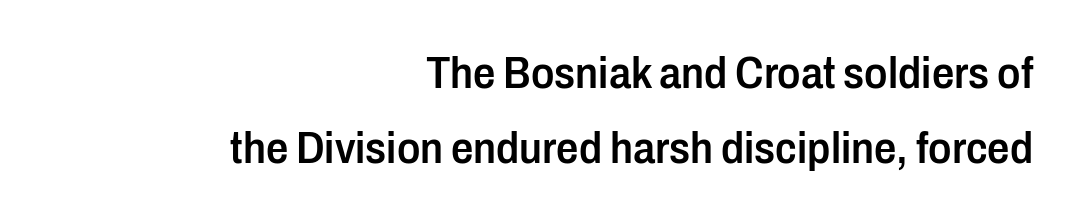
The image shows 44 px semibold, condensed sans-serif type, upright; set right-aligned, normal line spacing (1.7x), normal letter spacing, not underlined; low stroke contrast and a medium x-height.
